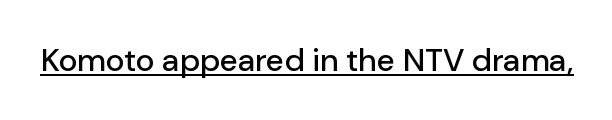
Q: Is the text italic (slanted)? A: No, it is upright.
Q: Is the typeface a serif or a sans-serif typeface? A: Sans-serif.
Q: Is the text underlined? A: Yes.
Q: Is the spacing between letters normal or unusually wide? A: Normal.
Q: Width (condensed, normal, or wide)? A: Normal.
Q: Stroke contrast? A: Low.
Q: x-height? A: Medium.
Q: Monospaced? A: No.
